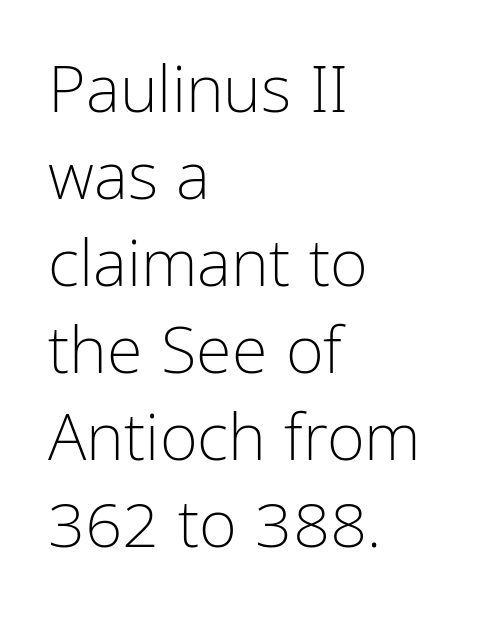
{"serif": "no", "italic": "no", "bold": "no", "weight": "light", "width": "condensed", "stroke_contrast": "low", "x_height": "medium", "monospaced": "no", "underline": "no", "align": "left", "line_spacing": "normal", "line_spacing_ratio": 1.34, "letter_spacing": "normal", "letter_spacing_em": 0.0, "glyph_px": 65}
